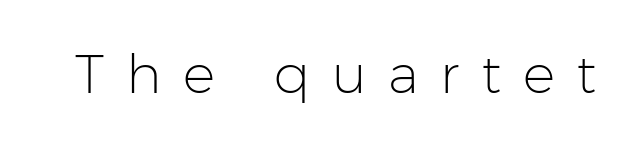
The image shows 54 px light sans-serif type, upright; set unusually wide letter spacing (+0.4 em), not underlined; low stroke contrast and a medium x-height.
